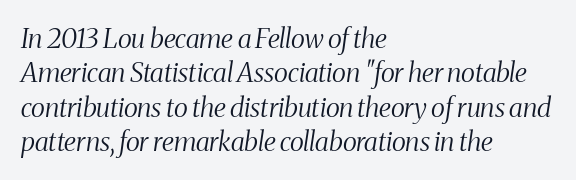
{"italic": "yes", "lean": "right", "slant_degrees": 8, "bold": "no", "underline": "no", "align": "left", "line_spacing": "normal", "line_spacing_ratio": 1.27, "letter_spacing": "normal", "letter_spacing_em": 0.0, "glyph_px": 27}
